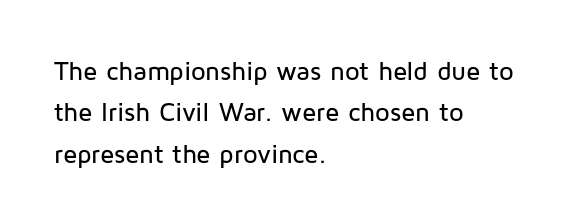
Honestly, there is no underline to notice here at all. Nothing unusual about the tracking: characters are spaced as the font intends. These lines stack with their left ends in a neat column. Posture: vertical. Normally led — the rows are evenly, conventionally spaced.
